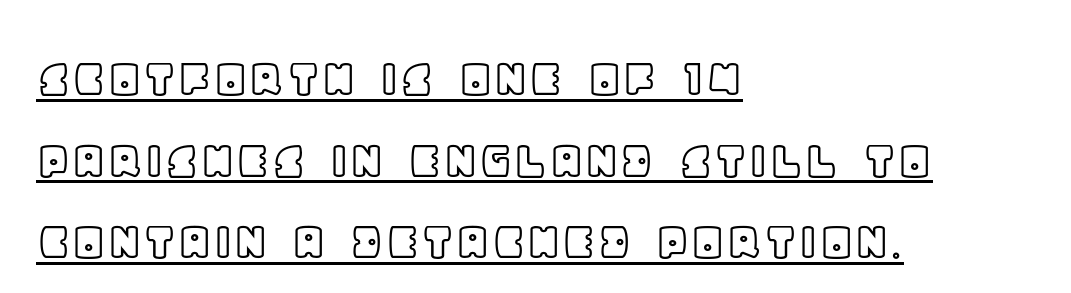
Think of a printed novel: that variable character pitch is what you see here. The words here are underlined. Summary of vertical rhythm: regular, with standard interline spacing. Quick note: not italic, upright. Horizontal alignment here is leftward, the default for most running prose.
